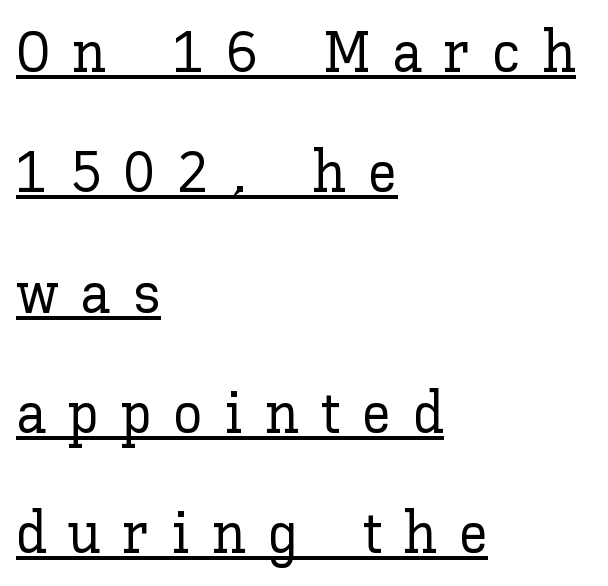
{"italic": "no", "width": "normal", "stroke_contrast": "low", "x_height": "medium", "monospaced": "no", "underline": "yes", "align": "left", "line_spacing": "loose", "line_spacing_ratio": 2.04, "letter_spacing": "wide", "letter_spacing_em": 0.37, "glyph_px": 59}
